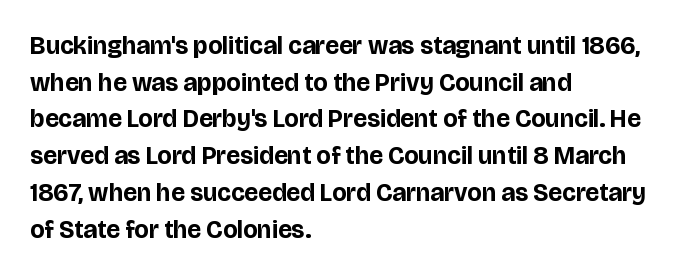
Q: Is the text bold? A: Yes.
Q: Is the text italic (slanted)? A: No, it is upright.
Q: Is the text underlined? A: No.
Q: How is the paragraph aligned? A: Left-aligned.
Q: Is the spacing between letters normal or unusually wide? A: Normal.
Q: Is the spacing between lines tight, normal or loose? A: Normal.
